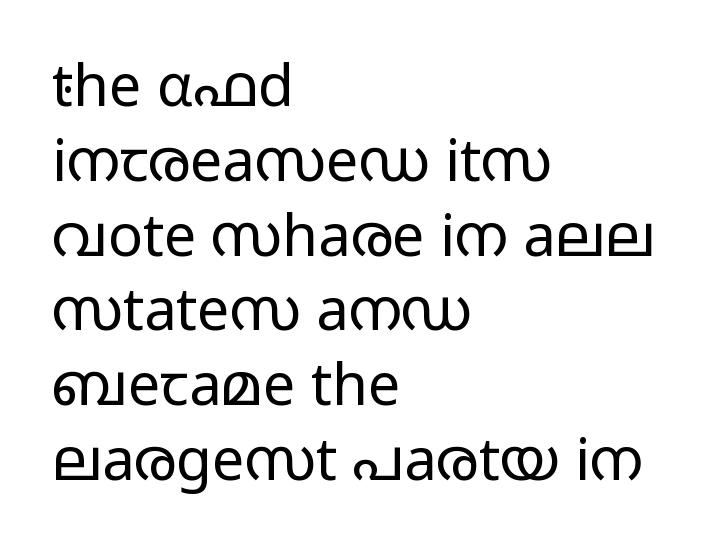
Letter spacing: default. The leading is moderate, giving the passage an even texture. Think of a printed novel: that variable character pitch is what you see here. Stroke terminals: plain, sans-serif. Ordinary non-slanted type is in use.
